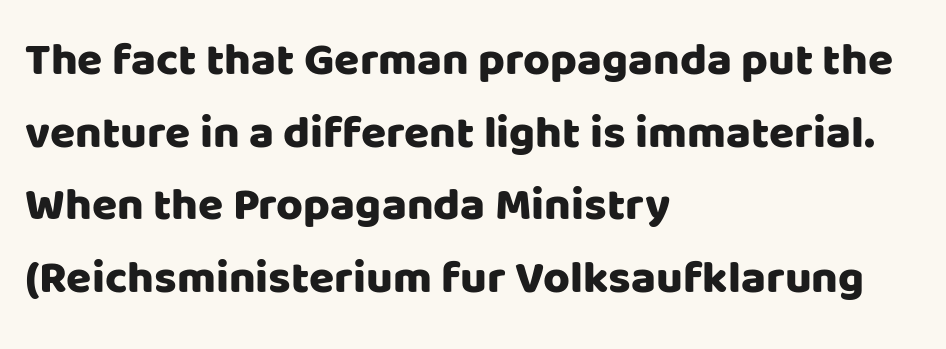
Q: Is the text italic (slanted)? A: No, it is upright.
Q: Is the typeface a serif or a sans-serif typeface? A: Sans-serif.
Q: Is the text underlined? A: No.
Q: How is the paragraph aligned? A: Left-aligned.
Q: Is the spacing between letters normal or unusually wide? A: Normal.
Q: Is the spacing between lines tight, normal or loose? A: Normal.
Q: Width (condensed, normal, or wide)? A: Normal.
Q: Stroke contrast? A: Low.
Q: x-height? A: Large.
Q: Monospaced? A: No.
